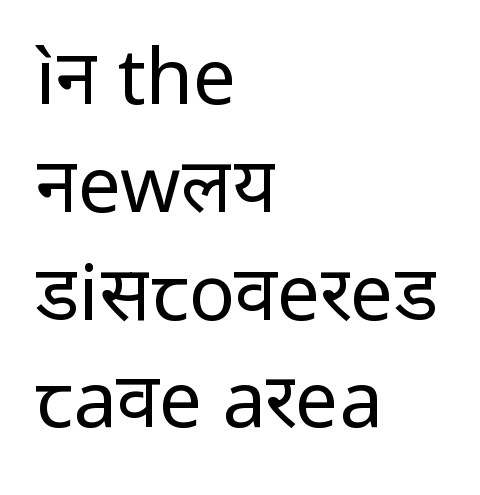
The image shows 77 px regular-weight sans-serif type, upright; set left-aligned, normal line spacing (1.4x), normal letter spacing, not underlined; low stroke contrast and a medium x-height.
